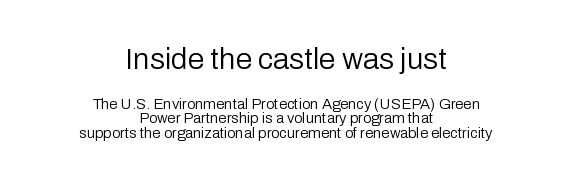
The image shows 30 px regular-weight sans-serif type, upright; set centered, tight line spacing (0.96x), normal letter spacing, not underlined; the first (top) block is 2.0x larger; low stroke contrast and a medium x-height.
